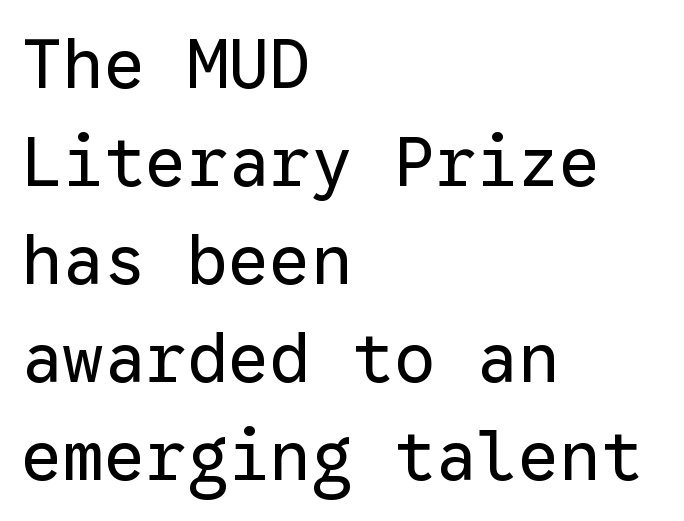
The image shows 69 px regular-weight sans-serif type, upright, monospaced; set left-aligned, normal line spacing (1.42x), normal letter spacing, not underlined; low stroke contrast and a medium x-height.
